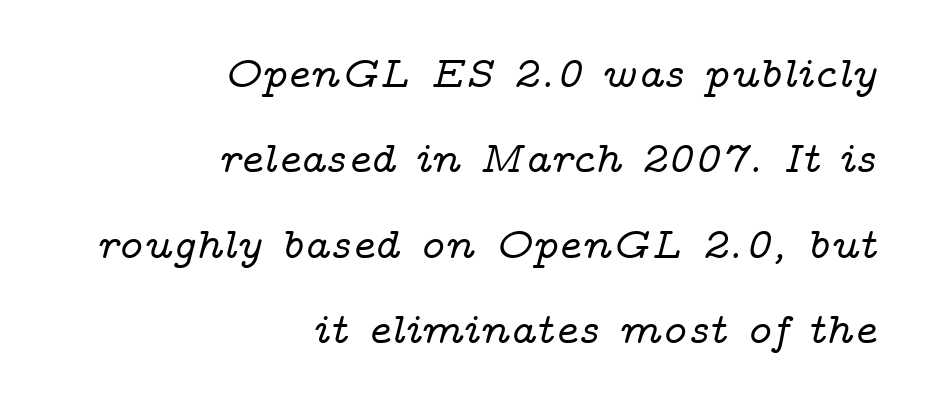
The image shows 44 px wide serif type, italic (leaning right); set right-aligned, loose line spacing (1.94x), normal letter spacing, not underlined; low stroke contrast and a medium x-height.
